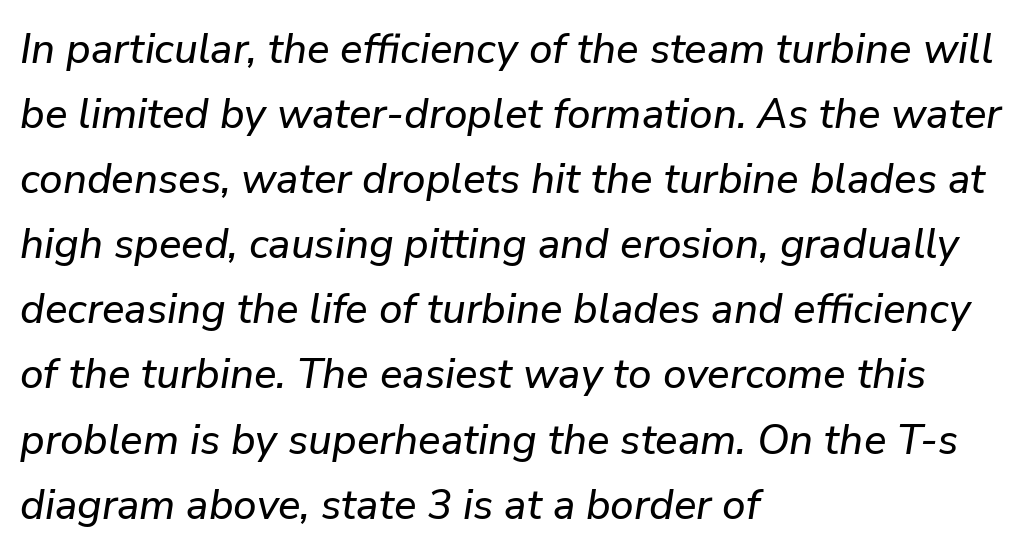
Q: Is the text italic (slanted)? A: Yes, it leans right by about 9 degrees.
Q: Is the text underlined? A: No.
Q: How is the paragraph aligned? A: Left-aligned.
Q: Is the spacing between letters normal or unusually wide? A: Normal.
Q: Is the spacing between lines tight, normal or loose? A: Normal.
Q: Width (condensed, normal, or wide)? A: Normal.
Q: Stroke contrast? A: Low.
Q: x-height? A: Medium.
Q: Monospaced? A: No.
